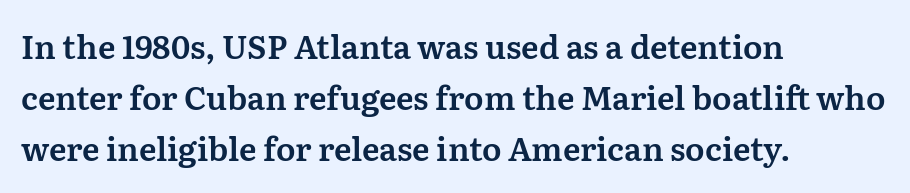
Q: Is the text italic (slanted)? A: No, it is upright.
Q: Is the typeface a serif or a sans-serif typeface? A: Serif.
Q: Is the text underlined? A: No.
Q: How is the paragraph aligned? A: Left-aligned.
Q: Is the spacing between letters normal or unusually wide? A: Normal.
Q: Is the spacing between lines tight, normal or loose? A: Normal.
Q: Width (condensed, normal, or wide)? A: Normal.
Q: Stroke contrast? A: Medium.
Q: x-height? A: Medium.
Q: Monospaced? A: No.
